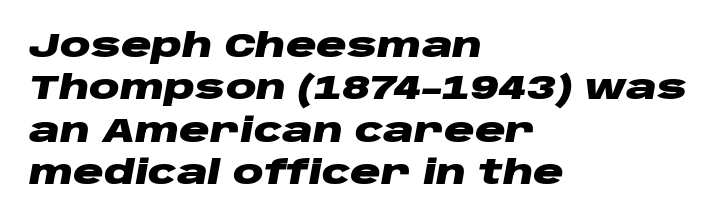
Q: Is the text bold? A: Yes.
Q: Is the text italic (slanted)? A: Yes, it leans right by about 10 degrees.
Q: Is the text underlined? A: No.
Q: How is the paragraph aligned? A: Left-aligned.
Q: Is the spacing between letters normal or unusually wide? A: Normal.
Q: Is the spacing between lines tight, normal or loose? A: Normal.
Q: Width (condensed, normal, or wide)? A: Wide.
Q: Stroke contrast? A: Low.
Q: x-height? A: Large.
Q: Monospaced? A: No.
